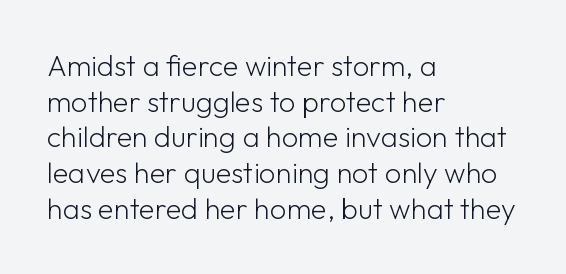
It's the straight-up-and-down kind of type. Lines of text with bare space underneath. Horizontal alignment here is leftward, the default for most running prose. Each letter keeps its own natural width here, so spacing adapts to shape. No feet cap the strokes, marking this as sans-serif type. The typesetting does not lean heavy: it is not bold.
